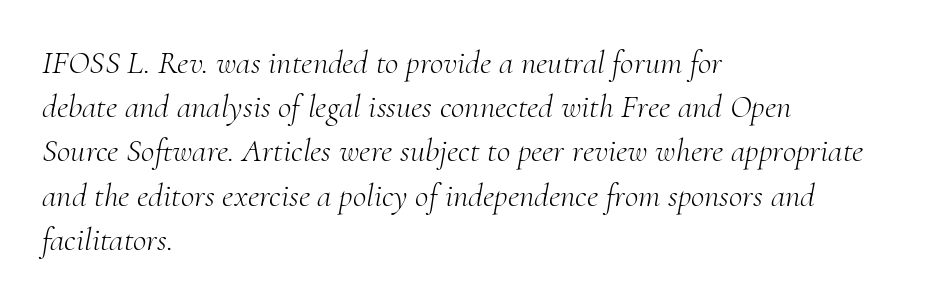
Summary of vertical rhythm: regular, with standard interline spacing. Compared with a typical body face, this is equally light or lighter still. Is this a fixed-width face? No — the glyphs have proportional, varying widths. Observe the serifs anchoring each vertical stroke in this sample. Standard letterfit; no display-style spreading of the glyphs.
